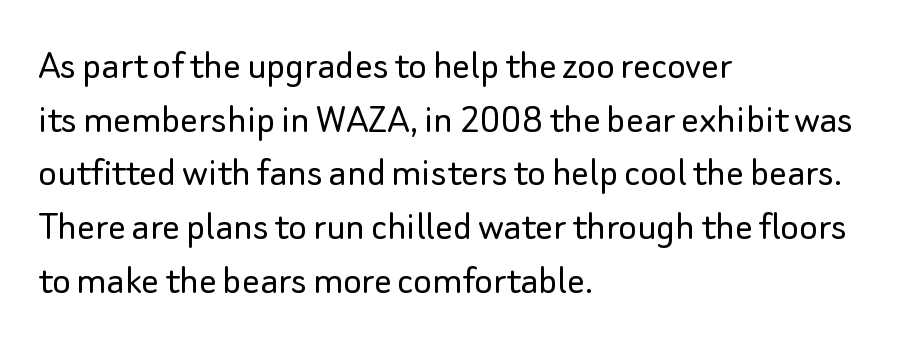
{"serif": "no", "italic": "no", "bold": "no", "weight": "light", "width": "normal", "stroke_contrast": "low", "x_height": "small", "monospaced": "no", "underline": "no", "align": "left", "line_spacing_ratio": 1.22, "letter_spacing": "normal", "letter_spacing_em": 0.0, "glyph_px": 44}
